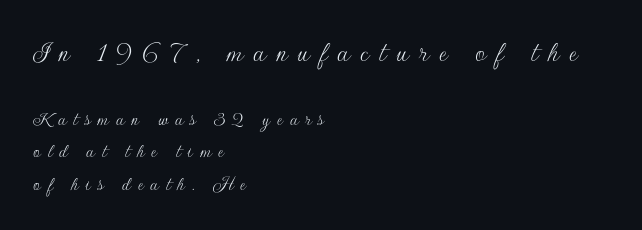
{"serif": "no", "bold": "no", "weight": "thin", "width": "normal", "stroke_contrast": "low", "x_height": "small", "monospaced": "no", "underline": "no", "align": "left", "line_spacing": "normal", "line_spacing_ratio": 1.55, "letter_spacing": "wide", "letter_spacing_em": 0.33, "larger_block": "first", "size_ratio": 1.48, "glyph_px": 31}
